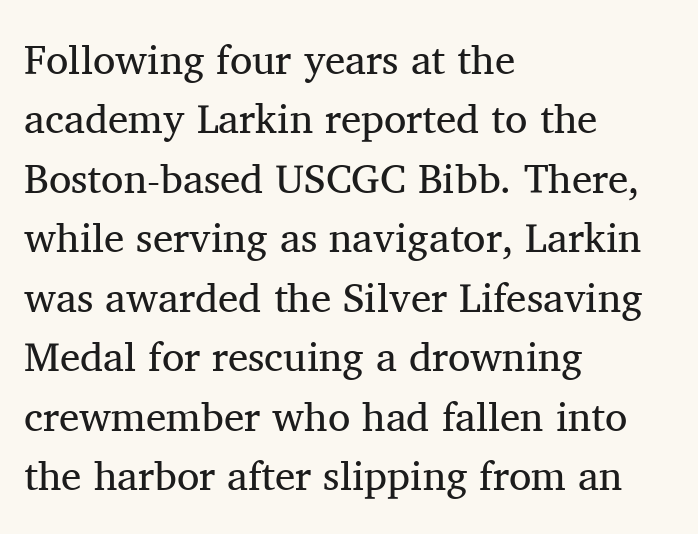
The image shows 41 px regular-weight serif type, upright; set left-aligned, normal line spacing (1.45x), normal letter spacing, not underlined; medium stroke contrast and a medium x-height.
